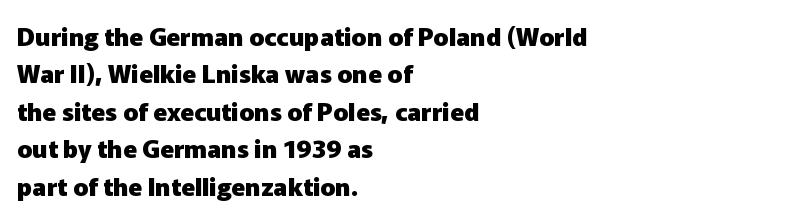
The image shows 25 px bold type, upright; set left-aligned, normal line spacing (1.5x), normal letter spacing, not underlined.
